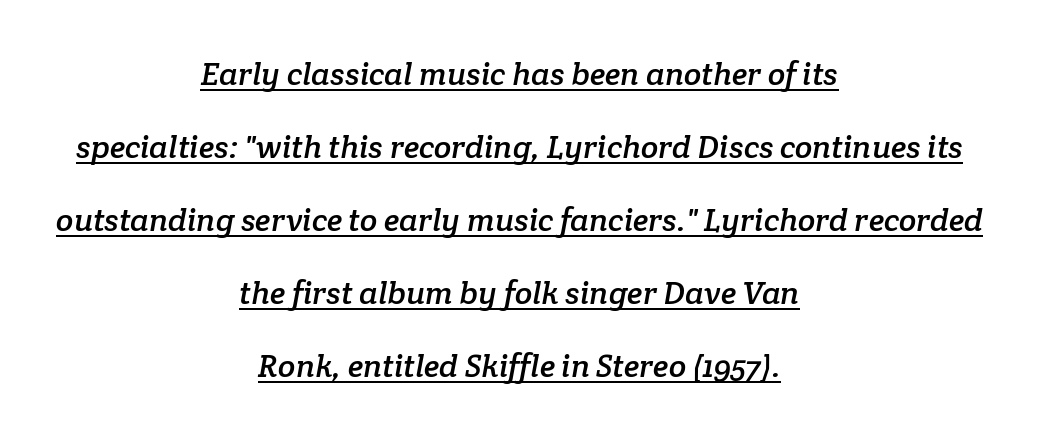
Q: Is the typeface a serif or a sans-serif typeface? A: Serif.
Q: Is the text underlined? A: Yes.
Q: How is the paragraph aligned? A: Centered.
Q: Is the spacing between letters normal or unusually wide? A: Normal.
Q: Is the spacing between lines tight, normal or loose? A: Loose.
Q: Width (condensed, normal, or wide)? A: Normal.
Q: Stroke contrast? A: Low.
Q: x-height? A: Medium.
Q: Monospaced? A: No.
